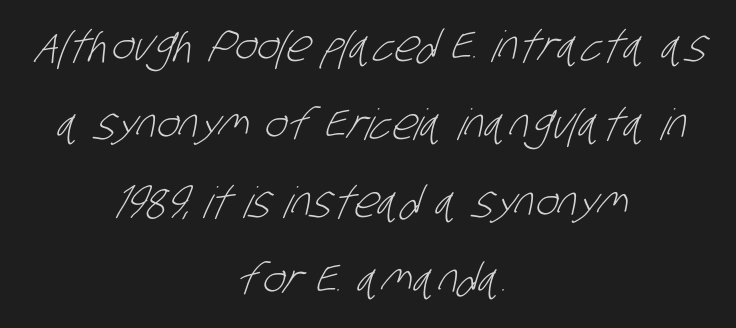
Nothing unusual about the tracking: characters are spaced as the font intends. Every row of glyphs is offset so its center matches the block's center. What kind of face is this? One without serifs — a sans. Check under the words: just untouched page. Weight: in the light-to-regular range.
